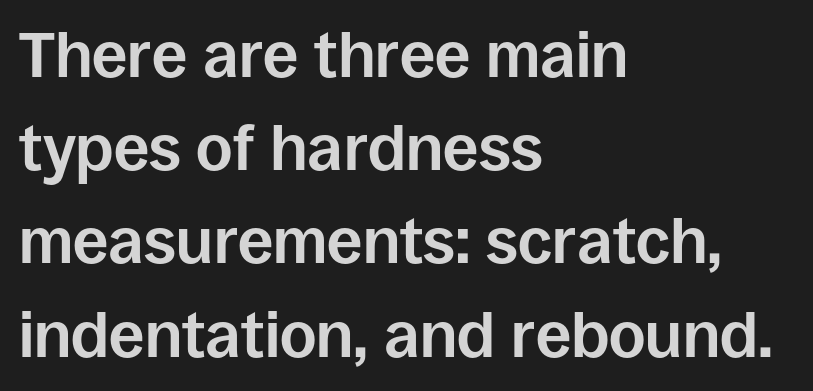
{"serif": "no", "italic": "no", "bold": "yes", "weight": "bold", "width": "normal", "stroke_contrast": "low", "x_height": "large", "monospaced": "no", "underline": "no", "align": "left", "line_spacing": "normal", "line_spacing_ratio": 1.48, "letter_spacing": "normal", "letter_spacing_em": 0.0, "glyph_px": 63}
